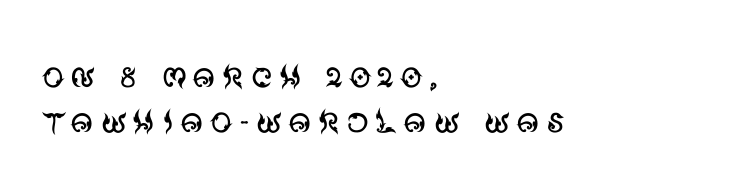
{"serif": "no", "italic": "no", "bold": "no", "weight": "regular", "width": "normal", "stroke_contrast": "medium", "x_height": "large", "monospaced": "no", "underline": "no", "align": "left", "line_spacing": "tight", "line_spacing_ratio": 1.0, "glyph_px": 45}
